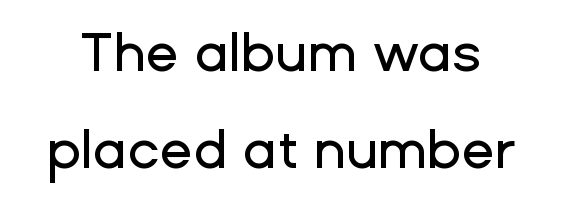
Q: Is the text italic (slanted)? A: No, it is upright.
Q: Is the typeface a serif or a sans-serif typeface? A: Sans-serif.
Q: Is the text underlined? A: No.
Q: Is the spacing between letters normal or unusually wide? A: Normal.
Q: Width (condensed, normal, or wide)? A: Normal.
Q: Stroke contrast? A: Low.
Q: x-height? A: Medium.
Q: Monospaced? A: No.
